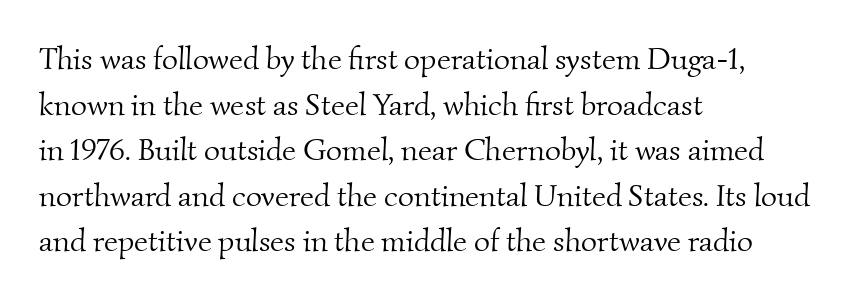
Letter spacing: default. Weight: not bold — regular or lighter. Reading down the block, your eye returns to a fixed left position each line. Stroke terminals: seriffed.
